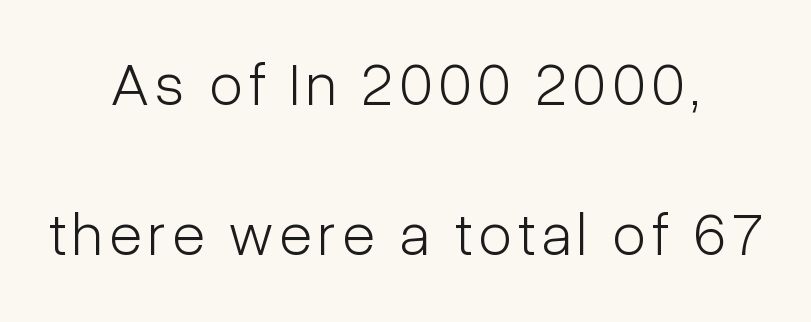
The image shows 61 px light, condensed sans-serif type, upright; set centered, loose line spacing (2.46x), not underlined; low stroke contrast and a medium x-height.
